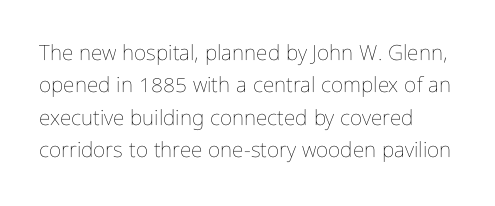
Q: Is the text bold? A: No.
Q: Is the text italic (slanted)? A: No, it is upright.
Q: Is the text underlined? A: No.
Q: How is the paragraph aligned? A: Left-aligned.
Q: Is the spacing between letters normal or unusually wide? A: Normal.
Q: Is the spacing between lines tight, normal or loose? A: Normal.
